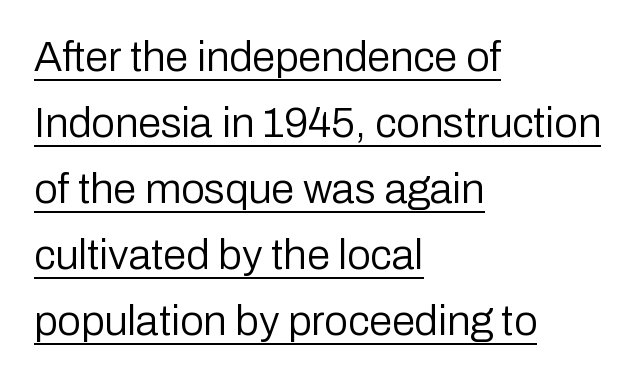
Q: Is the text bold? A: No.
Q: Is the text italic (slanted)? A: No, it is upright.
Q: Is the typeface a serif or a sans-serif typeface? A: Sans-serif.
Q: Is the text underlined? A: Yes.
Q: How is the paragraph aligned? A: Left-aligned.
Q: Is the spacing between letters normal or unusually wide? A: Normal.
Q: Is the spacing between lines tight, normal or loose? A: Normal.
Q: Width (condensed, normal, or wide)? A: Normal.
Q: Stroke contrast? A: Low.
Q: x-height? A: Medium.
Q: Monospaced? A: No.
